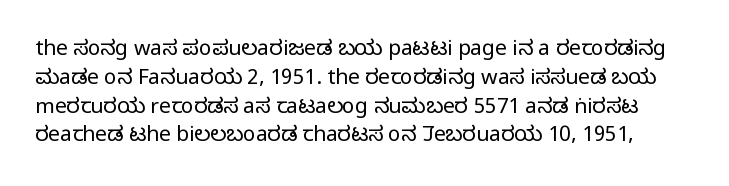
Nothing heavy about these letters — not bold at all. A typesetter would call this leading conventional body-copy spacing. Glyph-to-glyph distance matches everyday printed text. The lettering stays uniformly vertical, giving the passage a roman look. The passage shown is not underscored anywhere.
